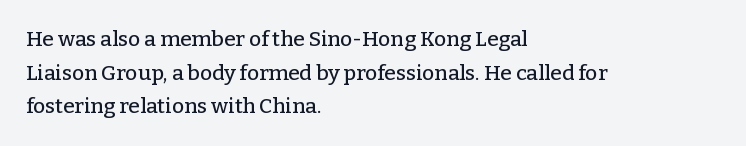
Q: Is the text italic (slanted)? A: No, it is upright.
Q: Is the text underlined? A: No.
Q: How is the paragraph aligned? A: Left-aligned.
Q: Is the spacing between letters normal or unusually wide? A: Normal.
Q: Is the spacing between lines tight, normal or loose? A: Normal.
